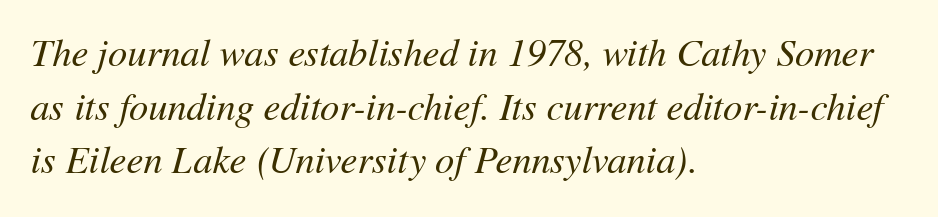
{"italic": "yes", "lean": "right", "slant_degrees": 11, "bold": "no", "weight": "regular", "width": "normal", "stroke_contrast": "medium", "x_height": "medium", "monospaced": "no", "underline": "no", "align": "left", "line_spacing": "normal", "line_spacing_ratio": 1.41, "letter_spacing": "normal", "letter_spacing_em": 0.0, "glyph_px": 38}
